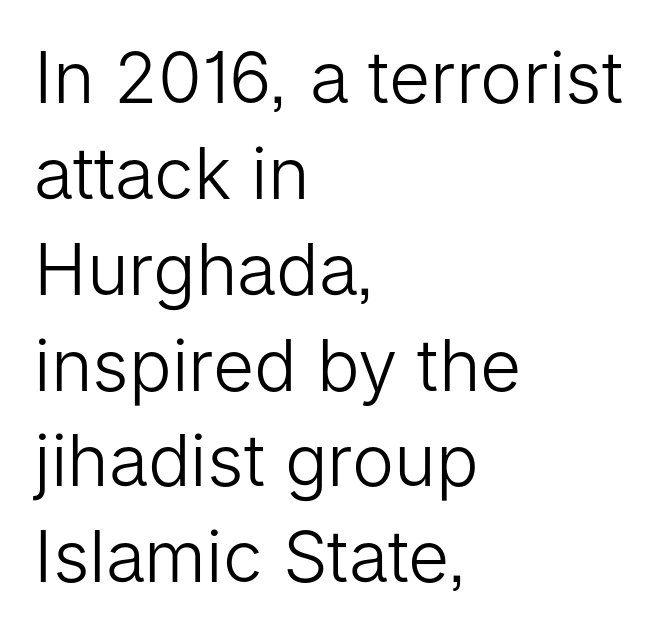
{"serif": "no", "italic": "no", "bold": "no", "weight": "light", "width": "normal", "stroke_contrast": "low", "x_height": "medium", "monospaced": "no", "underline": "no", "align": "left", "line_spacing": "normal", "line_spacing_ratio": 1.35, "letter_spacing": "normal", "letter_spacing_em": 0.0, "glyph_px": 71}
